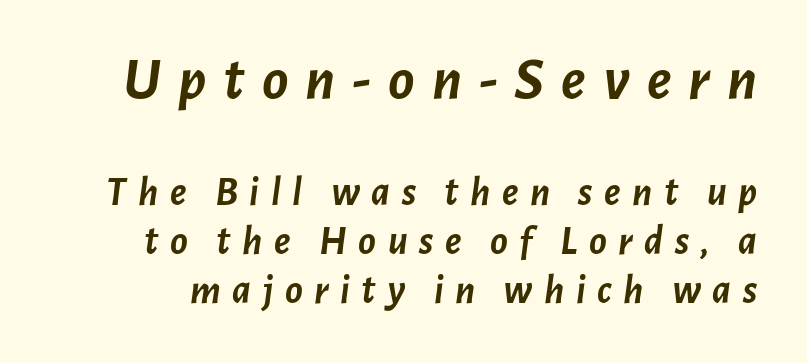
The image shows 61 px semibold type, italic (leaning right); set line spacing 1.2x, unusually wide letter spacing (+0.28 em), not underlined; the first (top) block is 1.49x larger; low stroke contrast and a medium x-height.
